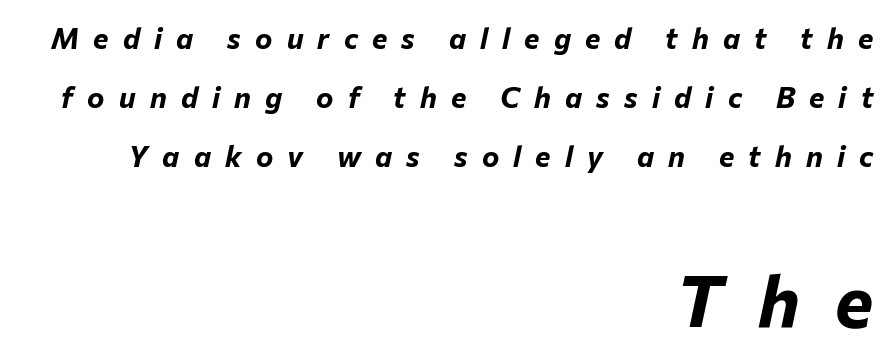
Descenders are the only things crossing below the line. The letters advance in unequal steps, a hallmark of proportional type. Between these two stacked blocks, the lower one wins on size. The passage shown has open, widely tracked lettering throughout.
